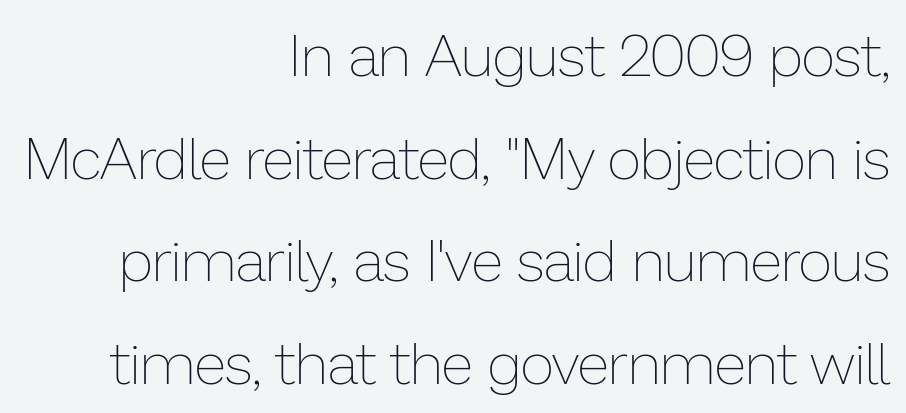
{"italic": "no", "bold": "no", "weight": "thin", "width": "normal", "stroke_contrast": "low", "x_height": "medium", "monospaced": "no", "underline": "no", "align": "right", "line_spacing_ratio": 1.74, "letter_spacing": "normal", "letter_spacing_em": 0.0, "glyph_px": 59}
